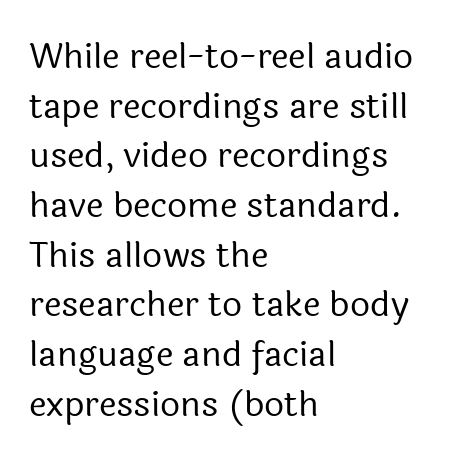
{"serif": "no", "italic": "no", "bold": "no", "weight": "regular", "width": "normal", "x_height": "medium", "monospaced": "no", "underline": "no", "align": "left", "line_spacing": "normal", "line_spacing_ratio": 1.42, "letter_spacing": "normal", "letter_spacing_em": 0.0, "glyph_px": 35}
